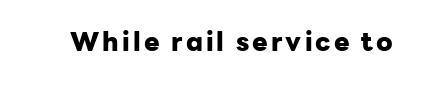
Q: Is the text bold? A: Yes.
Q: Is the text italic (slanted)? A: No, it is upright.
Q: Is the text underlined? A: No.
